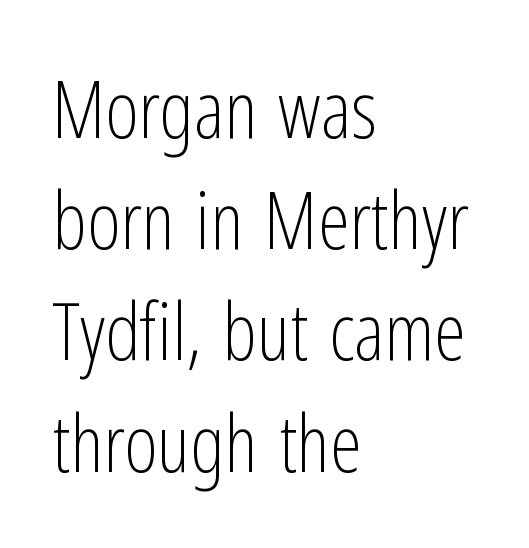
Q: Is the text bold? A: No.
Q: Is the text italic (slanted)? A: No, it is upright.
Q: Is the typeface a serif or a sans-serif typeface? A: Sans-serif.
Q: Is the text underlined? A: No.
Q: How is the paragraph aligned? A: Left-aligned.
Q: Is the spacing between letters normal or unusually wide? A: Normal.
Q: Is the spacing between lines tight, normal or loose? A: Normal.
Q: Width (condensed, normal, or wide)? A: Condensed.
Q: Stroke contrast? A: Low.
Q: x-height? A: Medium.
Q: Monospaced? A: No.
